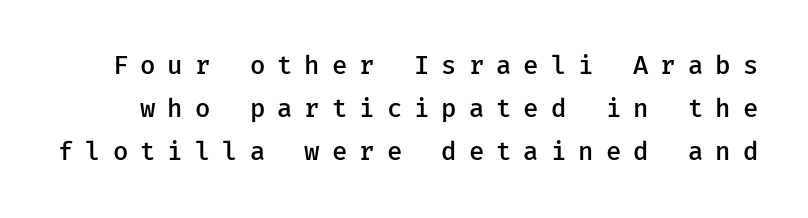
Check under the words: just untouched page. Italic: no, the glyphs are upright roman. This is moderately heavy type, rendered in semibold. Is the letter spacing exaggerated? Yes — the characters are pushed far apart.
